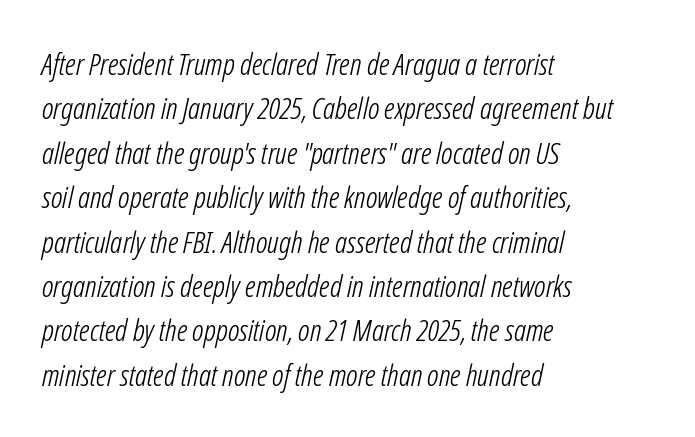
Q: Is the text bold? A: No.
Q: Is the text italic (slanted)? A: Yes, it leans right by about 12 degrees.
Q: Is the text underlined? A: No.
Q: How is the paragraph aligned? A: Left-aligned.
Q: Is the spacing between letters normal or unusually wide? A: Normal.
Q: Is the spacing between lines tight, normal or loose? A: Normal.
Q: Width (condensed, normal, or wide)? A: Condensed.
Q: Stroke contrast? A: Low.
Q: x-height? A: Medium.
Q: Monospaced? A: No.
